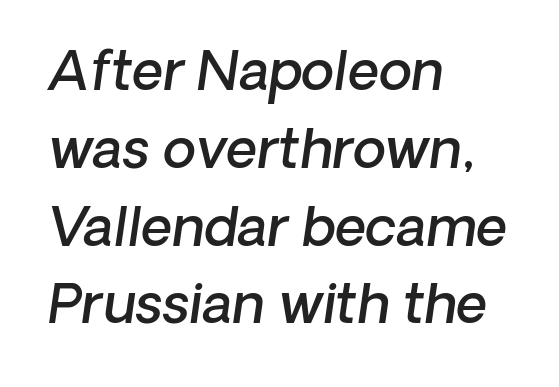
Q: Is the text bold? A: Semi-bold.
Q: Is the text italic (slanted)? A: Yes, it leans right by about 8 degrees.
Q: Is the text underlined? A: No.
Q: How is the paragraph aligned? A: Left-aligned.
Q: Is the spacing between letters normal or unusually wide? A: Normal.
Q: Is the spacing between lines tight, normal or loose? A: Normal.
Q: Width (condensed, normal, or wide)? A: Normal.
Q: Stroke contrast? A: Low.
Q: x-height? A: Medium.
Q: Monospaced? A: No.
